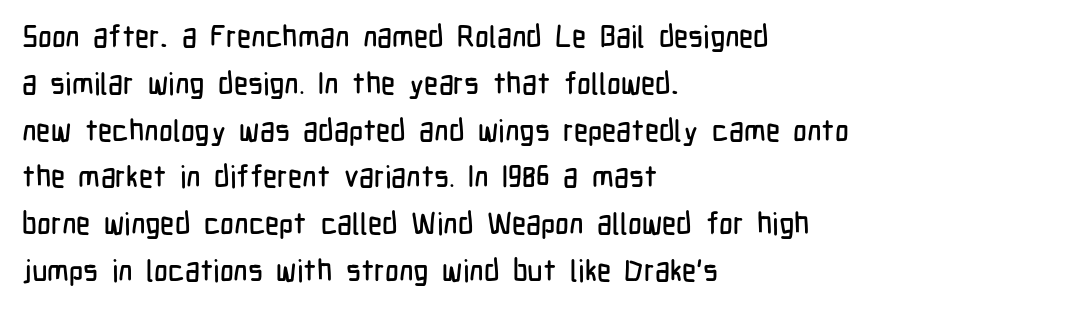
The image shows 30 px condensed sans-serif type, upright; set left-aligned, normal line spacing (1.56x), normal letter spacing, not underlined; low stroke contrast and a medium x-height.
